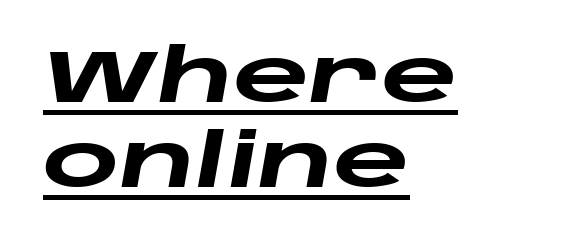
Look at the stroke-to-counter ratio: heavy, a bold. Is the letter spacing exaggerated? No — it looks like the ordinary default. Emphasis-style slanted type is in use. The typesetter has applied underlining to the passage shown. Summary of vertical rhythm: compact, with narrow interline spacing. Do the characters align in a grid? No, the font is proportional.
